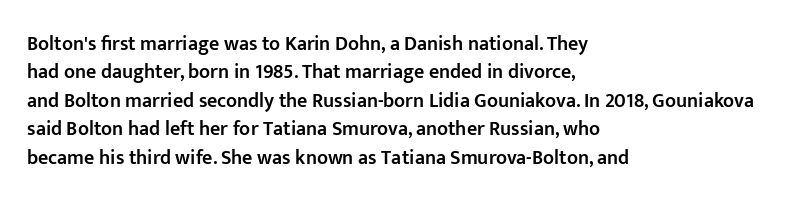
The strokes are fattened partway — semibold, not bold. The typesetter chose a ragged-right arrangement here. The letters sit at their default tracking, neither squeezed nor spread. If you measured baseline to baseline, you'd find a middling distance. The font's upright variant was chosen for this text.
